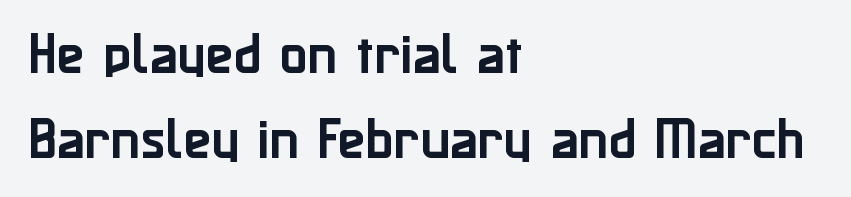
Q: Is the text italic (slanted)? A: No, it is upright.
Q: Is the typeface a serif or a sans-serif typeface? A: Sans-serif.
Q: Is the text underlined? A: No.
Q: How is the paragraph aligned? A: Left-aligned.
Q: Is the spacing between letters normal or unusually wide? A: Normal.
Q: Width (condensed, normal, or wide)? A: Normal.
Q: Stroke contrast? A: Low.
Q: x-height? A: Medium.
Q: Monospaced? A: No.
